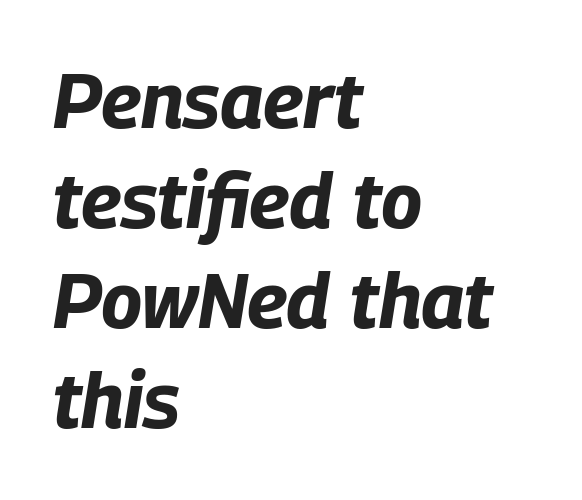
Bold? Absolutely — the strokes are thick and heavy. A typesetter would mark this as italic. Leading: standard. The area under the type is left untouched. The rag falls on the right side of this text block.
